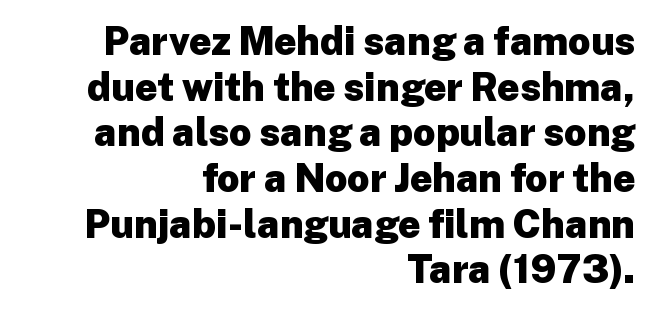
{"serif": "no", "italic": "no", "bold": "yes", "weight": "heavy", "width": "normal", "stroke_contrast": "low", "x_height": "medium", "monospaced": "no", "underline": "no", "align": "right", "line_spacing_ratio": 1.17, "letter_spacing": "normal", "letter_spacing_em": 0.0, "glyph_px": 39}
